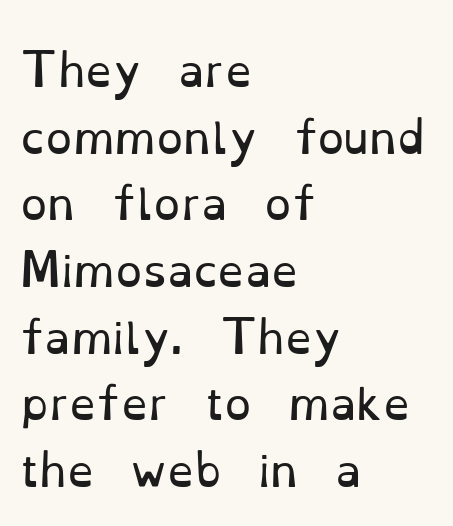
Q: Is the text bold? A: No.
Q: Is the text italic (slanted)? A: No, it is upright.
Q: Is the typeface a serif or a sans-serif typeface? A: Serif.
Q: Is the text underlined? A: No.
Q: How is the paragraph aligned? A: Left-aligned.
Q: Is the spacing between letters normal or unusually wide? A: Normal.
Q: Is the spacing between lines tight, normal or loose? A: Normal.
Q: Width (condensed, normal, or wide)? A: Normal.
Q: Stroke contrast? A: Low.
Q: x-height? A: Small.
Q: Monospaced? A: No.
